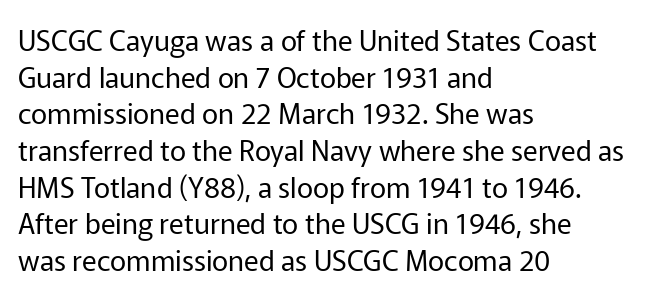
{"serif": "no", "italic": "no", "bold": "no", "weight": "regular", "width": "normal", "stroke_contrast": "low", "x_height": "medium", "monospaced": "no", "underline": "no", "align": "left", "line_spacing": "normal", "line_spacing_ratio": 1.31, "letter_spacing": "normal", "letter_spacing_em": 0.0, "glyph_px": 28}
